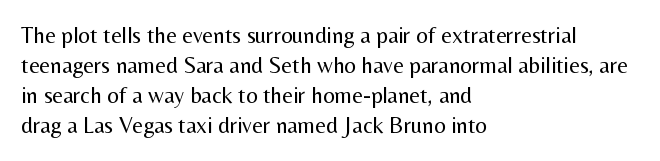
Q: Is the text bold? A: No.
Q: Is the text italic (slanted)? A: No, it is upright.
Q: Is the text underlined? A: No.
Q: How is the paragraph aligned? A: Left-aligned.
Q: Is the spacing between letters normal or unusually wide? A: Normal.
Q: Is the spacing between lines tight, normal or loose? A: Normal.
